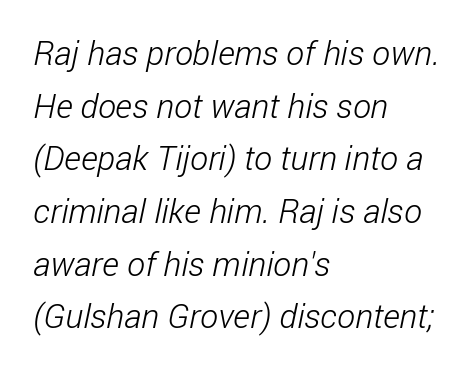
The letters advance in unequal steps, a hallmark of proportional type. Classification — sans serif. Short and long lines alike share a common starting point at left. The gaps between neighbouring characters are ordinary and unremarkable. Honestly, the row spacing looks completely unremarkable.
